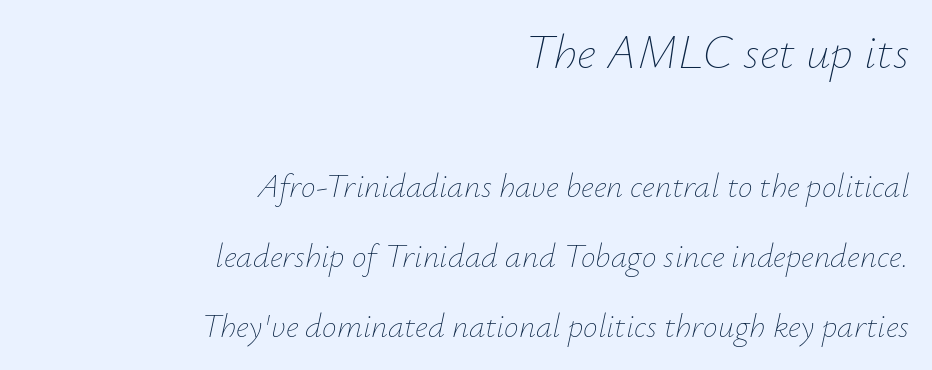
{"italic": "yes", "lean": "right", "slant_degrees": 12, "bold": "no", "weight": "thin", "width": "normal", "stroke_contrast": "low", "x_height": "small", "monospaced": "no", "underline": "no", "align": "right", "line_spacing": "loose", "line_spacing_ratio": 2.12, "letter_spacing": "normal", "letter_spacing_em": 0.0, "larger_block": "first", "size_ratio": 1.48, "glyph_px": 49}
